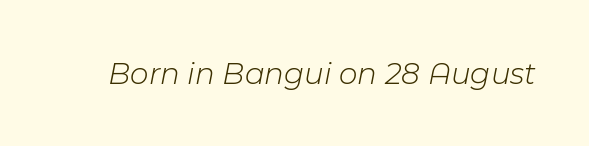
Summary of weight: not heavy and not bold. Plain, unruled lines of type. Compared with ordinary roman type, these characters are visibly tilted. The letterforms sit shoulder to shoulder at normal distance. You could not count columns in this text — the font is proportionally spaced.
